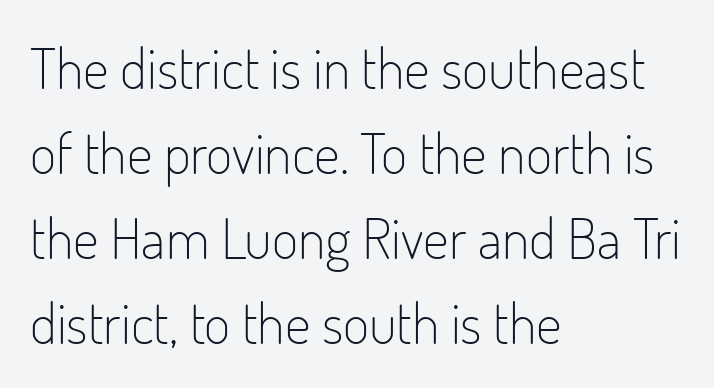
No letter is thick-stroked: the sample isn't bold. The rendering shows plain stroke endings on the letterforms — a sans-serif design. Has an underline been added? It has not. Horizontally, the lines are justified to the leading edge only.
